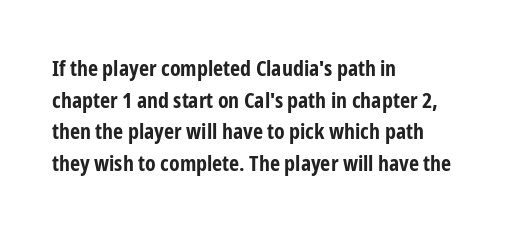
Beneath every word, the page is bare. Successive baselines arrive at the customary interval. It's the straight-up-and-down kind of type. Which margin do the lines hug? The left one — the right edge is uneven. Thick stems and heavy bowls — unmistakably bold.
